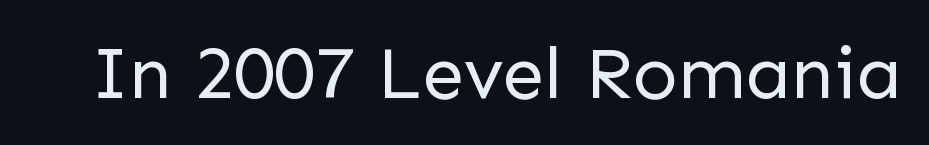
The image shows 75 px regular-weight sans-serif type, upright; set normal letter spacing, not underlined; low stroke contrast and a medium x-height.
